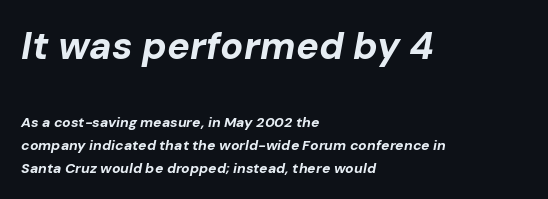
The compositor pushed each line to the left boundary. A student would notice the top passage is typeset larger than what follows. This sample uses an oblique cut, with every glyph tilted off the vertical. Evenly set lines give the paragraph a standard silhouette.
